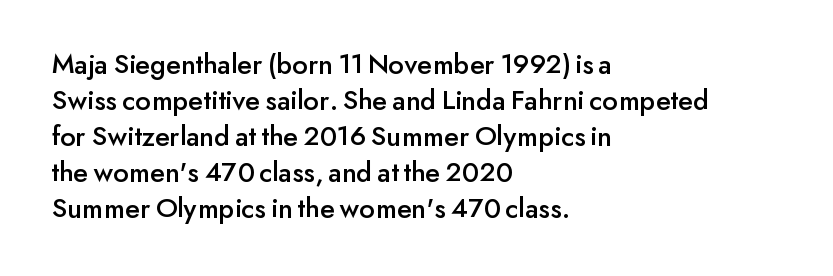
The image shows 29 px sans-serif type, upright; set left-aligned, line spacing 1.24x, normal letter spacing, not underlined; low stroke contrast and a small x-height.
